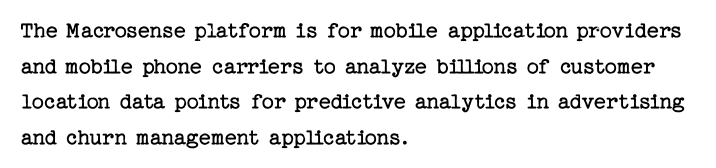
The image shows 24 px text type, upright; set left-aligned, normal line spacing (1.48x), normal letter spacing, not underlined.
